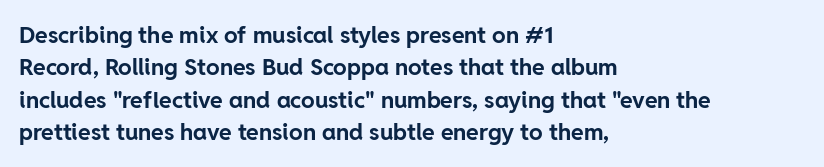
Q: Is the text bold? A: Yes.
Q: Is the text italic (slanted)? A: No, it is upright.
Q: Is the text underlined? A: No.
Q: How is the paragraph aligned? A: Left-aligned.
Q: Is the spacing between letters normal or unusually wide? A: Normal.
Q: Is the spacing between lines tight, normal or loose? A: Normal.
